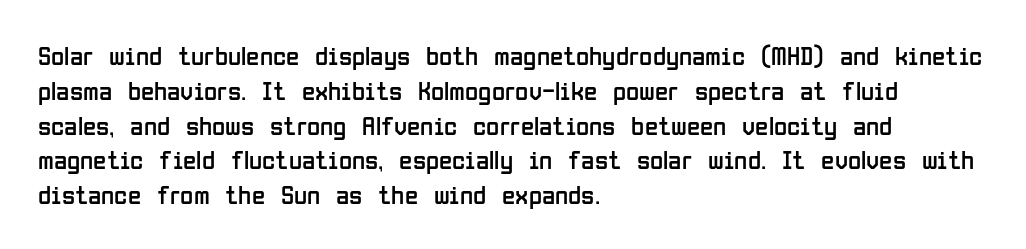
Q: Is the text bold? A: No.
Q: Is the text italic (slanted)? A: No, it is upright.
Q: Is the text underlined? A: No.
Q: How is the paragraph aligned? A: Left-aligned.
Q: Is the spacing between letters normal or unusually wide? A: Normal.
Q: Is the spacing between lines tight, normal or loose? A: Normal.
